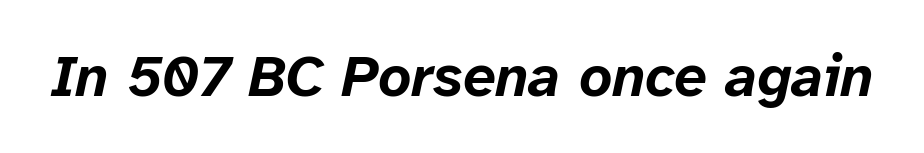
Q: Is the text bold? A: Yes.
Q: Is the text italic (slanted)? A: Yes, it leans right by about 12 degrees.
Q: Is the text underlined? A: No.
Q: Is the spacing between letters normal or unusually wide? A: Normal.
Q: Width (condensed, normal, or wide)? A: Normal.
Q: Stroke contrast? A: Low.
Q: x-height? A: Medium.
Q: Monospaced? A: No.
